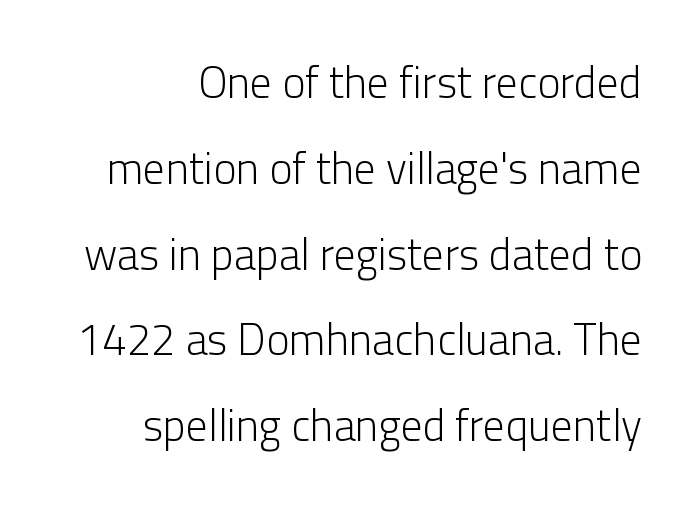
Q: Is the text bold? A: No.
Q: Is the text italic (slanted)? A: No, it is upright.
Q: Is the typeface a serif or a sans-serif typeface? A: Sans-serif.
Q: Is the text underlined? A: No.
Q: How is the paragraph aligned? A: Right-aligned.
Q: Is the spacing between letters normal or unusually wide? A: Normal.
Q: Is the spacing between lines tight, normal or loose? A: Loose.
Q: Width (condensed, normal, or wide)? A: Normal.
Q: Stroke contrast? A: Low.
Q: x-height? A: Medium.
Q: Monospaced? A: No.
